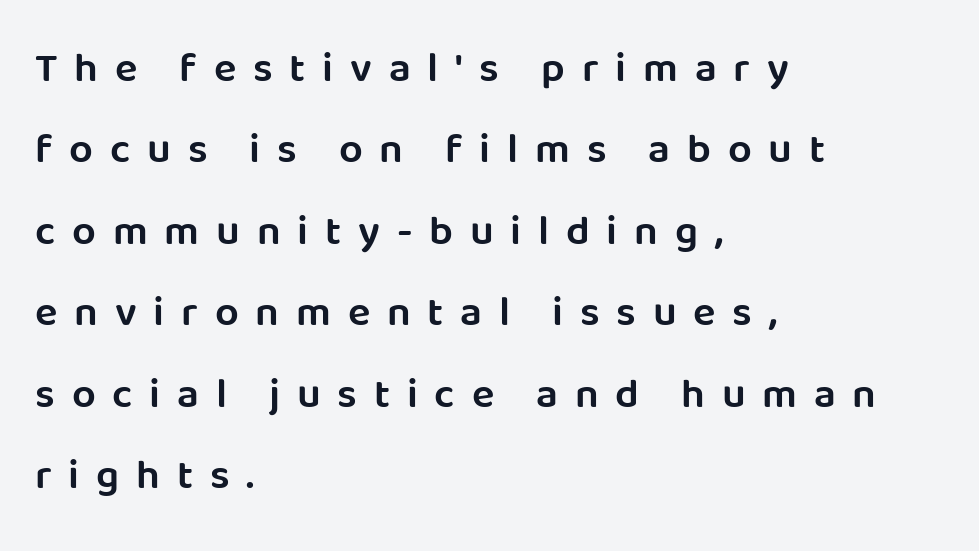
The words here are not underlined. Stroke terminals: plain, sans-serif. The rendering uses natural spacing where letterforms have individual widths. Is there any slant? The stems are plumb. Spacing between characters has been opened up far beyond the box default.
